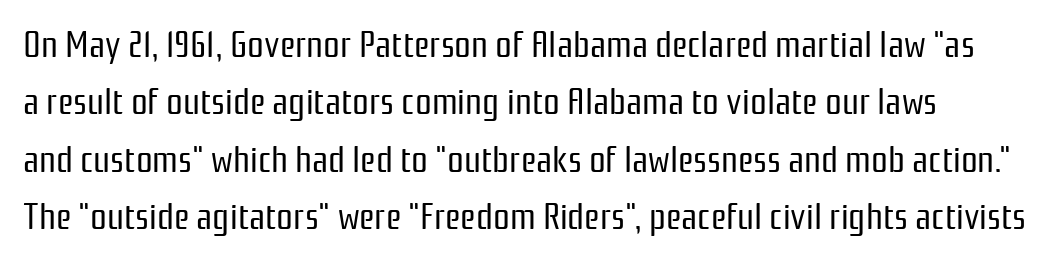
The typeface has the unassuming heft of standard copy or less. What kind of face is this? One without serifs — a sans. The rendering keeps characters at their native spacing. Underlining? Definitely not there. Compared with typical paragraphs, the rows here are spaced about the same.
